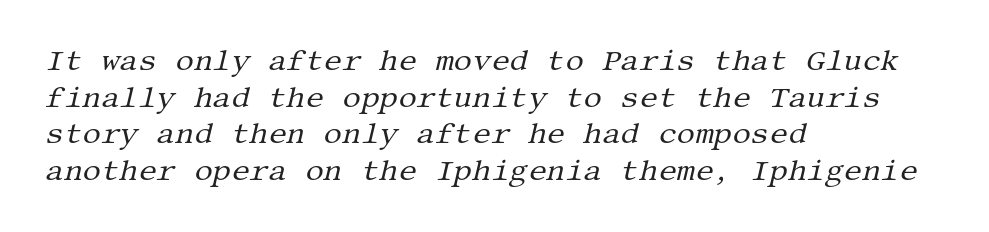
{"serif": "yes", "italic": "yes", "lean": "right", "slant_degrees": 13, "bold": "no", "weight": "regular", "width": "normal", "stroke_contrast": "medium", "x_height": "large", "underline": "no", "align": "left", "line_spacing": "normal", "line_spacing_ratio": 1.26, "letter_spacing": "normal", "letter_spacing_em": 0.0, "glyph_px": 29}
